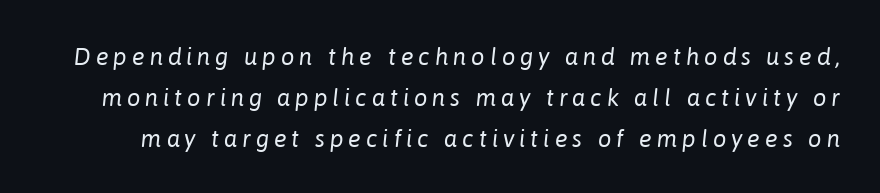
Q: Is the text bold? A: No.
Q: Is the text italic (slanted)? A: Yes, it leans right by about 6 degrees.
Q: Is the text underlined? A: No.
Q: Is the spacing between letters normal or unusually wide? A: Unusually wide.
Q: Is the spacing between lines tight, normal or loose? A: Normal.
